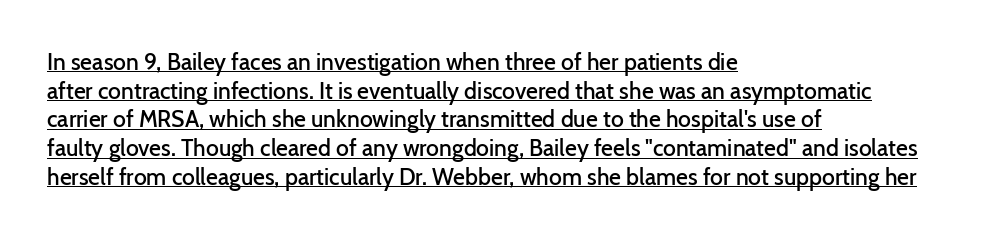
{"italic": "no", "bold": "semi", "underline": "yes", "align": "left", "line_spacing": "normal", "line_spacing_ratio": 1.25, "letter_spacing": "normal", "letter_spacing_em": 0.0, "glyph_px": 23}
